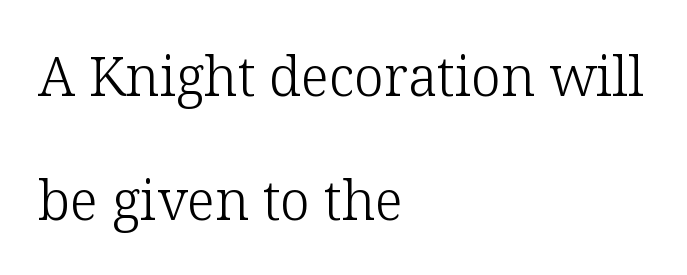
The image shows 54 px light serif type, upright; set left-aligned, loose line spacing (2.3x), normal letter spacing, not underlined; low stroke contrast and a medium x-height.
